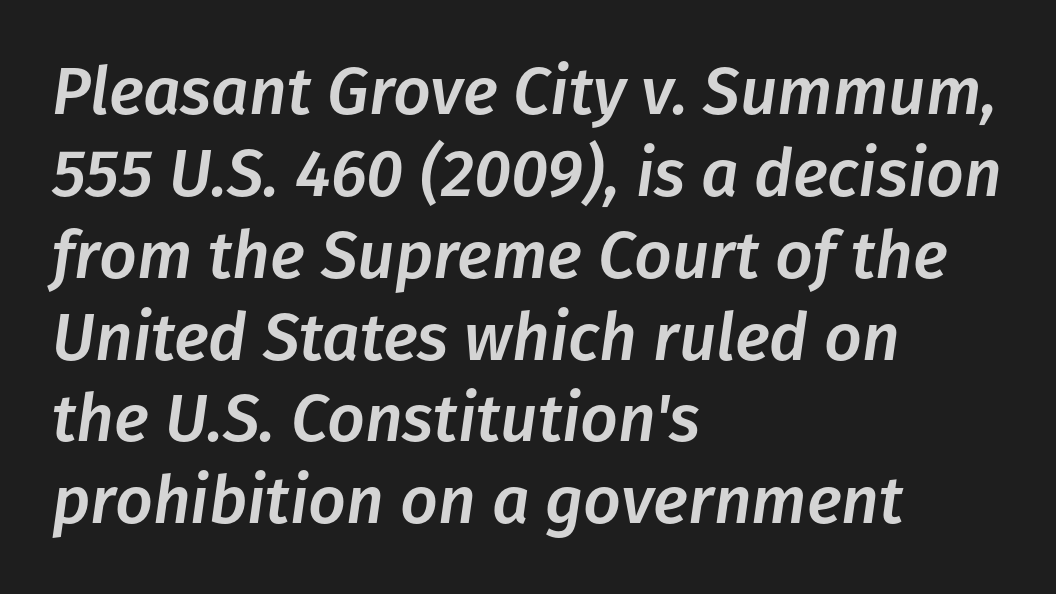
{"italic": "yes", "lean": "right", "slant_degrees": 8, "width": "normal", "stroke_contrast": "low", "x_height": "medium", "monospaced": "no", "underline": "no", "align": "left", "line_spacing_ratio": 1.24, "letter_spacing": "normal", "letter_spacing_em": 0.0, "glyph_px": 66}
